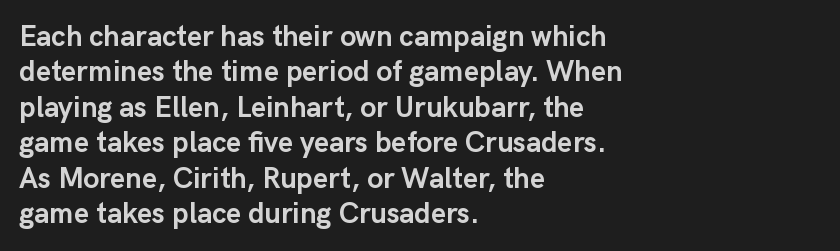
Q: Is the text bold? A: Yes.
Q: Is the text italic (slanted)? A: No, it is upright.
Q: Is the typeface a serif or a sans-serif typeface? A: Sans-serif.
Q: Is the text underlined? A: No.
Q: How is the paragraph aligned? A: Left-aligned.
Q: Is the spacing between letters normal or unusually wide? A: Normal.
Q: Width (condensed, normal, or wide)? A: Normal.
Q: Stroke contrast? A: Low.
Q: x-height? A: Medium.
Q: Monospaced? A: No.
